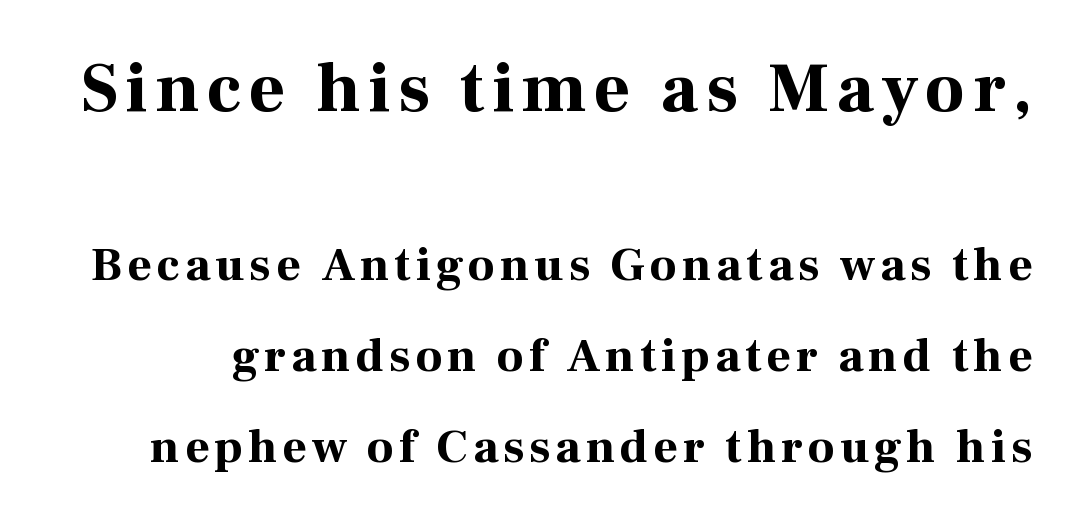
Q: Is the text bold? A: Yes.
Q: Is the text italic (slanted)? A: No, it is upright.
Q: Is the typeface a serif or a sans-serif typeface? A: Serif.
Q: Is the text underlined? A: No.
Q: Is the spacing between lines tight, normal or loose? A: Loose.
Q: Which block of text is set in a larger size, the first (top) or the second (bottom)? A: The first (top) one.
Q: Width (condensed, normal, or wide)? A: Normal.
Q: Stroke contrast? A: High.
Q: x-height? A: Medium.
Q: Monospaced? A: No.
